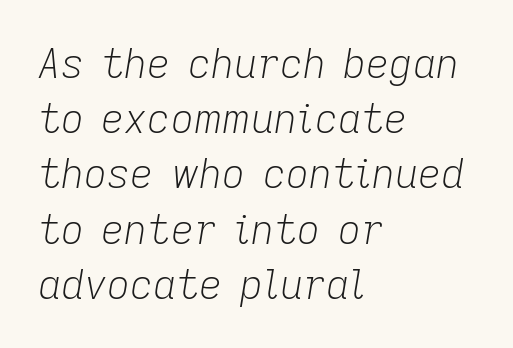
{"italic": "yes", "lean": "right", "slant_degrees": 9, "bold": "no", "weight": "light", "width": "normal", "stroke_contrast": "low", "x_height": "medium", "monospaced": "no", "underline": "no", "align": "left", "line_spacing": "normal", "line_spacing_ratio": 1.38, "letter_spacing": "normal", "letter_spacing_em": 0.0, "glyph_px": 40}
